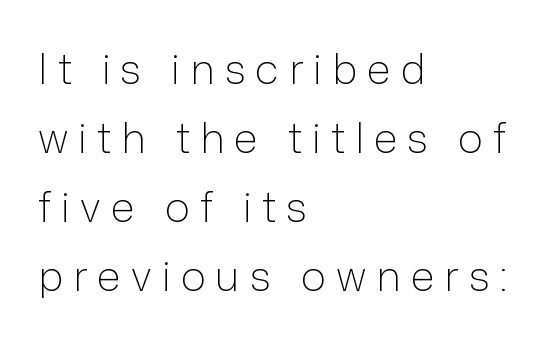
{"serif": "no", "italic": "no", "bold": "no", "weight": "light", "width": "normal", "stroke_contrast": "low", "x_height": "medium", "monospaced": "no", "underline": "no", "align": "left", "line_spacing": "normal", "line_spacing_ratio": 1.64, "letter_spacing": "wide", "letter_spacing_em": 0.24, "glyph_px": 42}
